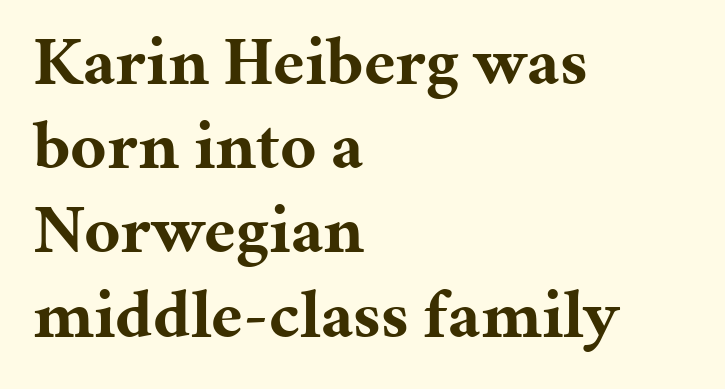
{"serif": "yes", "italic": "no", "bold": "yes", "weight": "bold", "width": "normal", "stroke_contrast": "medium", "x_height": "medium", "monospaced": "no", "underline": "no", "align": "left", "line_spacing_ratio": 1.22, "letter_spacing": "normal", "letter_spacing_em": 0.0, "glyph_px": 69}
